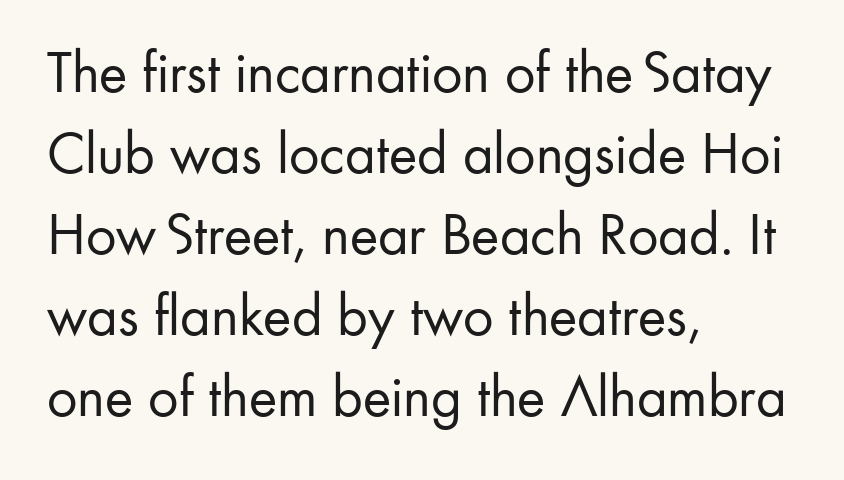
Nobody drew a line under any word here. Notice how the passage keeps a crisp vertical edge on the left only. The tracking reads as untouched default to a designer's eye. Regular leading.
